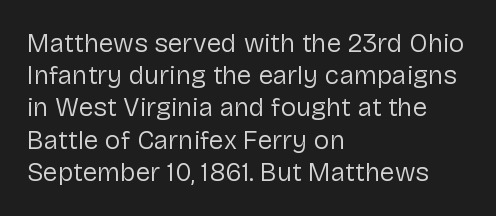
Q: Is the text bold? A: No.
Q: Is the text italic (slanted)? A: No, it is upright.
Q: Is the text underlined? A: No.
Q: How is the paragraph aligned? A: Left-aligned.
Q: Is the spacing between letters normal or unusually wide? A: Normal.
